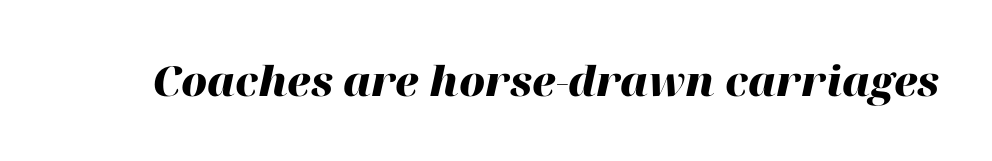
{"italic": "yes", "lean": "right", "slant_degrees": 12, "bold": "yes", "weight": "heavy", "width": "normal", "stroke_contrast": "high", "x_height": "medium", "monospaced": "no", "underline": "no", "letter_spacing": "normal", "letter_spacing_em": 0.0, "glyph_px": 41}
